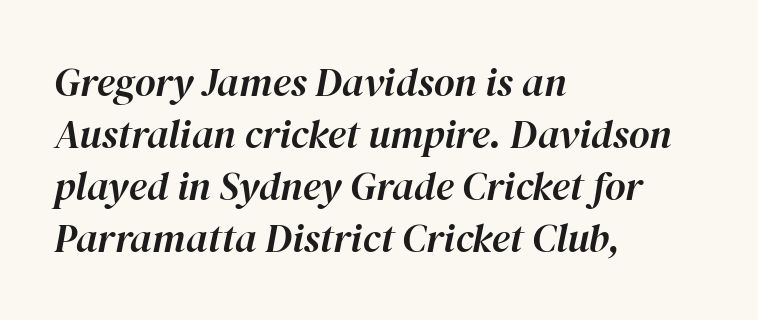
The image shows 40 px text type, italic (leaning right); set left-aligned, normal line spacing (1.3x), normal letter spacing, not underlined; high stroke contrast and a medium x-height.
